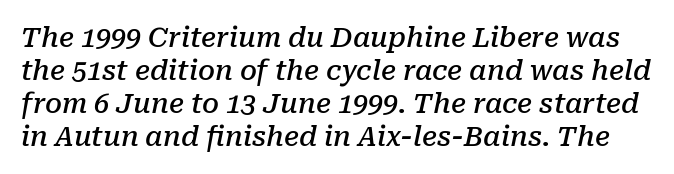
{"italic": "yes", "lean": "right", "slant_degrees": 10, "bold": "semi", "underline": "no", "line_spacing_ratio": 1.22, "letter_spacing": "normal", "letter_spacing_em": 0.0, "glyph_px": 27}
